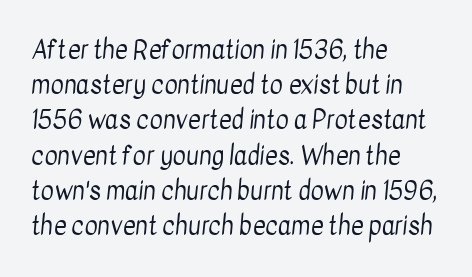
The image shows 25 px text type; set left-aligned, normal line spacing (1.41x), normal letter spacing, not underlined.
